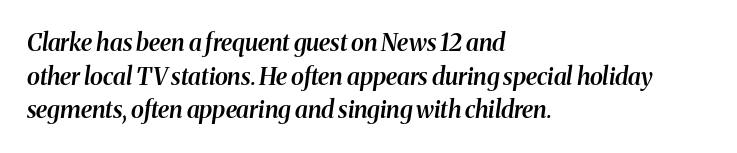
In terms of leading, this rendering sits right in the middle. No extra tracking has been applied to these lines. These lines stack with their left ends in a neat column. Rendered with sloped, italic letterforms. Emphasis by weight is partial: semibold. Decoration check: the copy has no underline.
